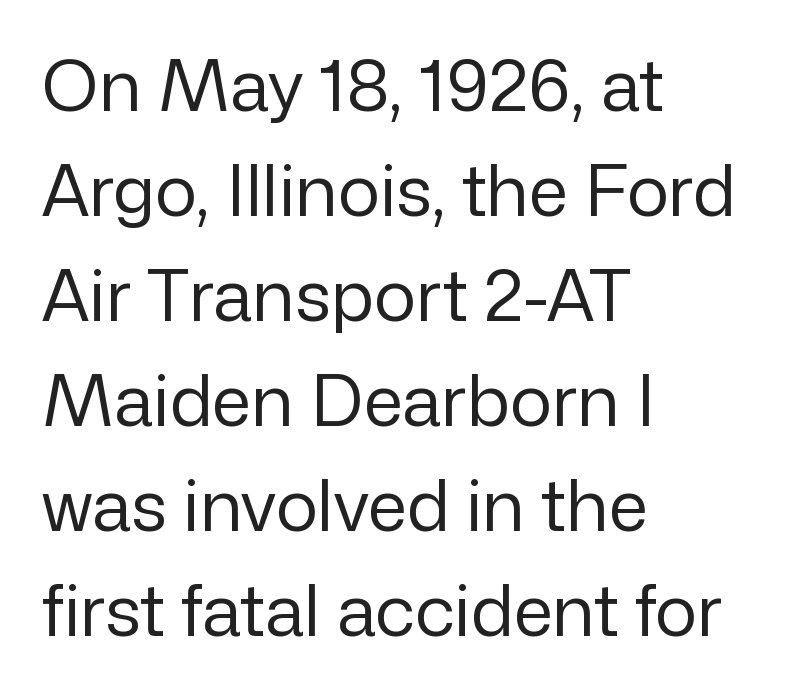
The lines sit at an ordinary, default distance from one another. Spacing verdict: proportional, widths tailored to each character. Posture: upright roman. Descenders are the only things crossing below the line. Layout note: lines flush left.
